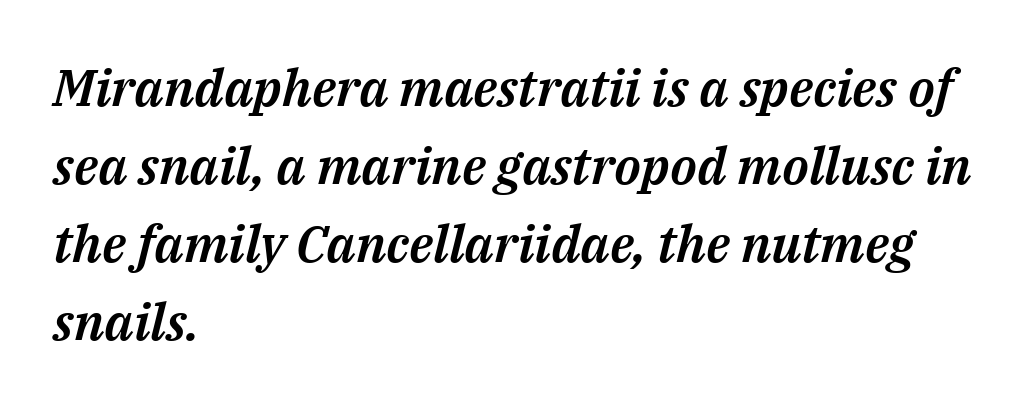
Nobody drew a line under any word here. The setting favours the left margin, as ordinary paragraphs usually do. There's an unmistakable incline to the writing here. Each letter keeps its own natural width here, so spacing adapts to shape. How are the letters spaced? Ordinarily, with no added tracking. Honestly, the row spacing looks completely unremarkable.
